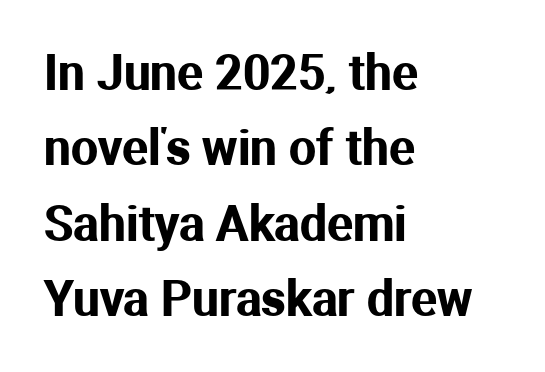
Nope, not italic — everything's standing straight. Think of a printed novel: that variable character pitch is what you see here. Between one letter and the next there's only the usual sliver of space. Honestly, the row spacing looks completely unremarkable. Each line starts at the same left margin while the right side varies. No feet cap the strokes, marking this as sans-serif type.
